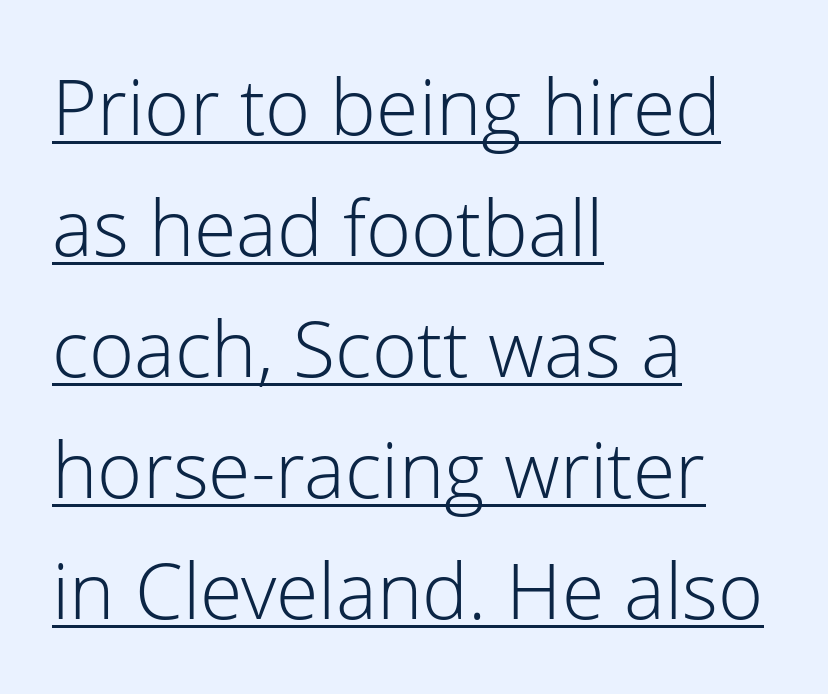
Q: Is the text bold? A: No.
Q: Is the text italic (slanted)? A: No, it is upright.
Q: Is the typeface a serif or a sans-serif typeface? A: Sans-serif.
Q: Is the text underlined? A: Yes.
Q: How is the paragraph aligned? A: Left-aligned.
Q: Is the spacing between letters normal or unusually wide? A: Normal.
Q: Is the spacing between lines tight, normal or loose? A: Normal.
Q: Width (condensed, normal, or wide)? A: Normal.
Q: Stroke contrast? A: Low.
Q: x-height? A: Medium.
Q: Monospaced? A: No.
